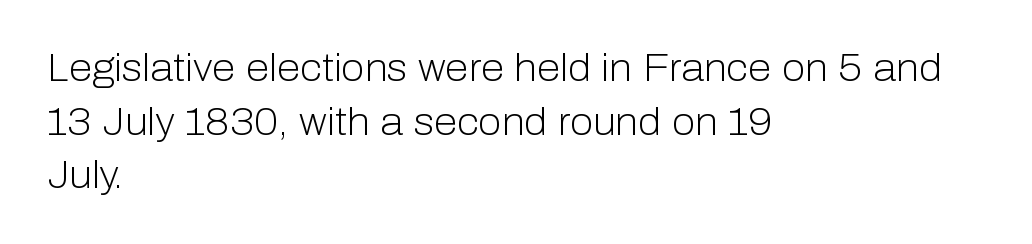
{"serif": "no", "italic": "no", "bold": "no", "weight": "light", "width": "normal", "stroke_contrast": "low", "x_height": "medium", "monospaced": "no", "underline": "no", "align": "left", "line_spacing": "normal", "line_spacing_ratio": 1.41, "letter_spacing": "normal", "letter_spacing_em": 0.0, "glyph_px": 38}
